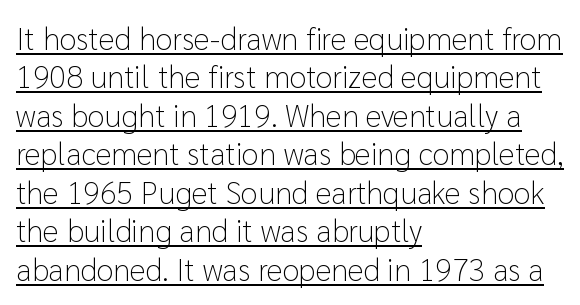
Q: Is the text bold? A: No.
Q: Is the text italic (slanted)? A: No, it is upright.
Q: Is the typeface a serif or a sans-serif typeface? A: Sans-serif.
Q: Is the text underlined? A: Yes.
Q: How is the paragraph aligned? A: Left-aligned.
Q: Is the spacing between letters normal or unusually wide? A: Normal.
Q: Width (condensed, normal, or wide)? A: Normal.
Q: Stroke contrast? A: Low.
Q: x-height? A: Medium.
Q: Monospaced? A: No.
